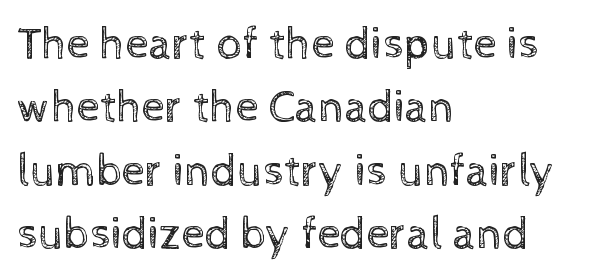
{"italic": "no", "bold": "no", "weight": "regular", "width": "normal", "x_height": "medium", "monospaced": "no", "underline": "no", "align": "left", "line_spacing": "normal", "line_spacing_ratio": 1.38, "letter_spacing": "normal", "letter_spacing_em": 0.0, "glyph_px": 46}
